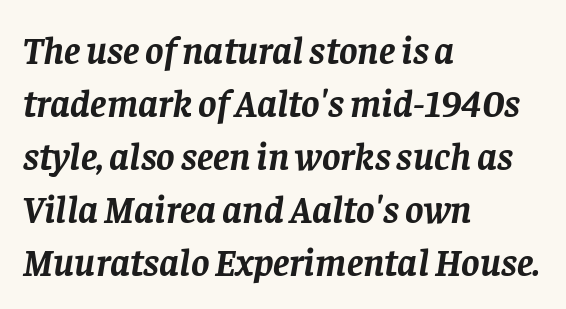
The image shows 39 px semibold serif type, italic (leaning right); set left-aligned, normal line spacing (1.36x), normal letter spacing, not underlined; low stroke contrast and a large x-height.
